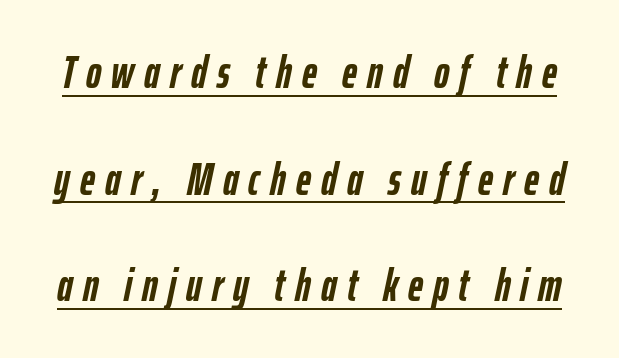
{"italic": "yes", "lean": "right", "slant_degrees": 12, "bold": "yes", "weight": "semibold", "width": "condensed", "stroke_contrast": "low", "x_height": "medium", "monospaced": "no", "underline": "yes", "line_spacing": "loose", "line_spacing_ratio": 2.32, "letter_spacing": "wide", "letter_spacing_em": 0.22, "glyph_px": 46}
